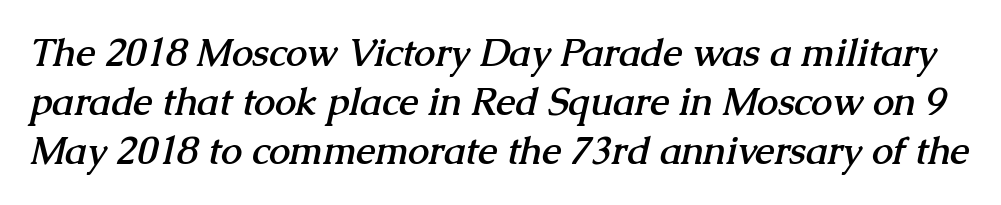
This rendering employs a face with finishing strokes, i.e., a serif. This sample keeps an unexceptional amount of space between lines. A clean baseline with only descenders dipping below it. The letterforms sit shoulder to shoulder at normal distance.
